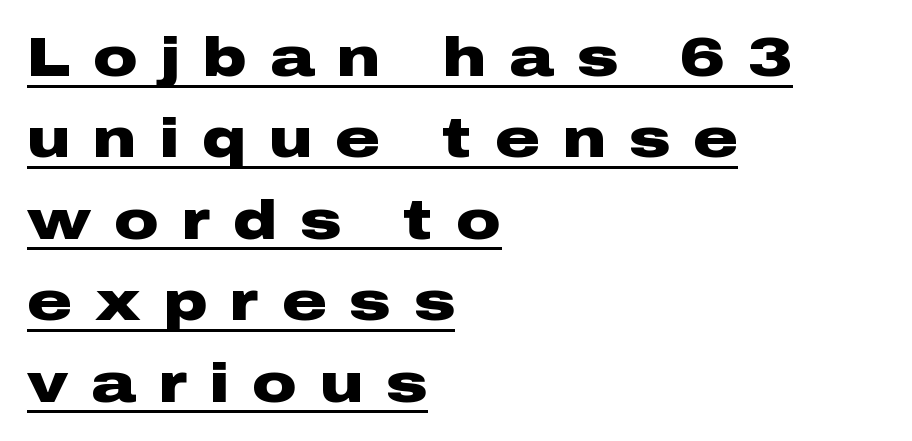
Q: Is the text bold? A: Yes.
Q: Is the text italic (slanted)? A: No, it is upright.
Q: Is the typeface a serif or a sans-serif typeface? A: Sans-serif.
Q: Is the text underlined? A: Yes.
Q: How is the paragraph aligned? A: Left-aligned.
Q: Is the spacing between letters normal or unusually wide? A: Unusually wide.
Q: Is the spacing between lines tight, normal or loose? A: Normal.
Q: Width (condensed, normal, or wide)? A: Wide.
Q: Stroke contrast? A: Low.
Q: x-height? A: Medium.
Q: Monospaced? A: No.
